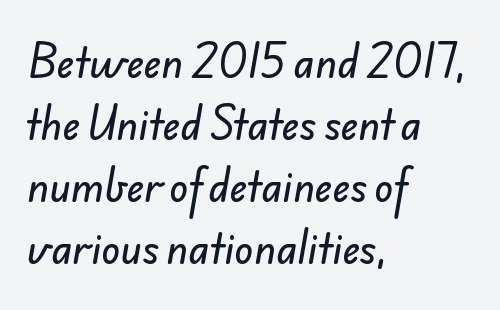
The image shows 39 px sans-serif type; set left-aligned, normal line spacing (1.59x), normal letter spacing, not underlined; low stroke contrast and a small x-height.
